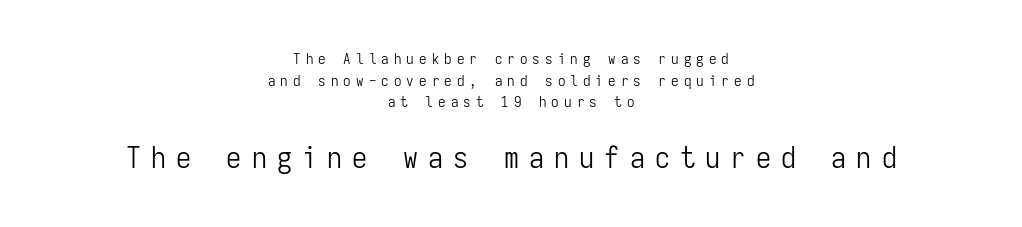
{"serif": "no", "italic": "no", "bold": "no", "weight": "light", "width": "condensed", "stroke_contrast": "low", "x_height": "medium", "monospaced": "yes", "underline": "no", "align": "center", "line_spacing": "normal", "line_spacing_ratio": 1.45, "letter_spacing": "wide", "letter_spacing_em": 0.34, "larger_block": "second", "size_ratio": 2.0, "glyph_px": 30}
